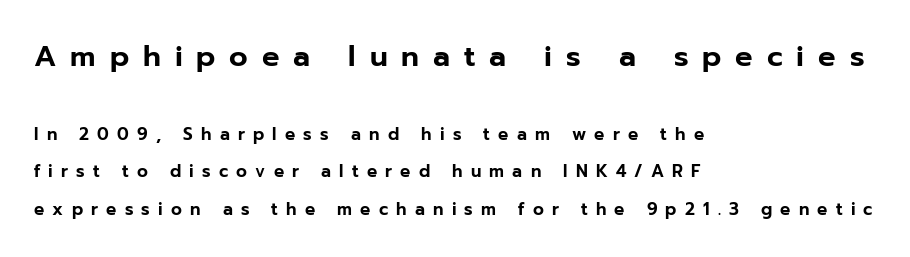
Q: Is the text italic (slanted)? A: No, it is upright.
Q: Is the typeface a serif or a sans-serif typeface? A: Sans-serif.
Q: Is the text underlined? A: No.
Q: How is the paragraph aligned? A: Left-aligned.
Q: Is the spacing between letters normal or unusually wide? A: Unusually wide.
Q: Is the spacing between lines tight, normal or loose? A: Loose.
Q: Which block of text is set in a larger size, the first (top) or the second (bottom)? A: The first (top) one.
Q: Width (condensed, normal, or wide)? A: Normal.
Q: Stroke contrast? A: Low.
Q: x-height? A: Medium.
Q: Monospaced? A: No.
